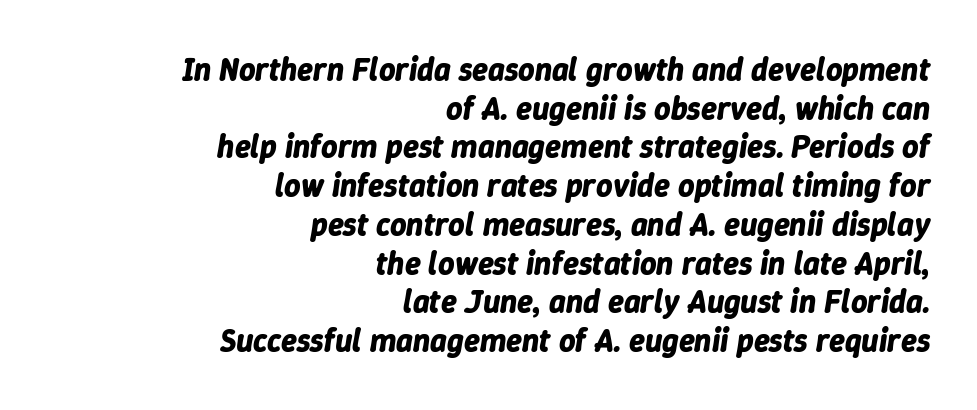
{"italic": "yes", "lean": "right", "slant_degrees": 9, "bold": "yes", "weight": "bold", "width": "normal", "stroke_contrast": "low", "x_height": "medium", "monospaced": "no", "underline": "no", "align": "right", "line_spacing_ratio": 1.21, "letter_spacing": "normal", "letter_spacing_em": 0.0, "glyph_px": 32}
